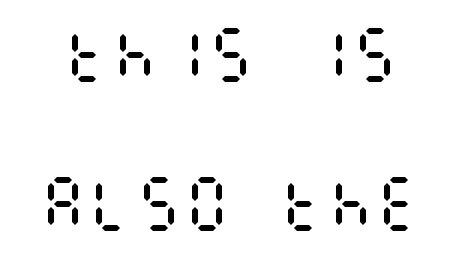
Notice how the stems are strictly vertical — no italics here. Bold? No — there's no thickening of the strokes. Any mark beneath the type? The region is blank. Whoever set this chose breathing room over compactness in the vertical rhythm. Nothing unusual about the tracking: characters are spaced as the font intends.
